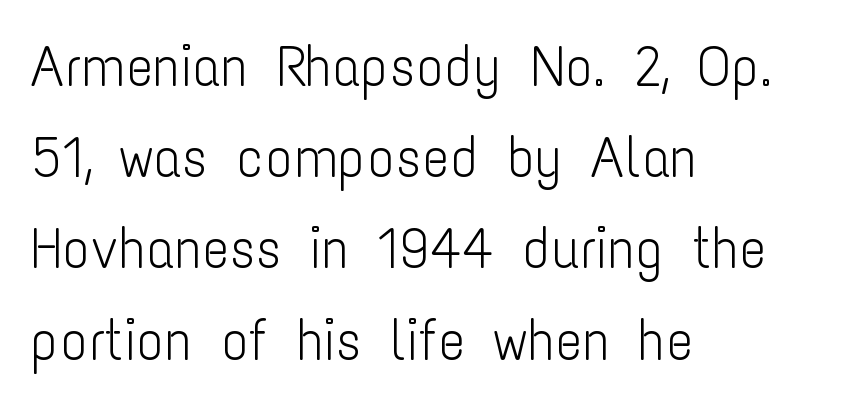
The image shows 57 px light, condensed sans-serif type, upright; set left-aligned, normal line spacing (1.6x), normal letter spacing, not underlined; low stroke contrast and a medium x-height.
